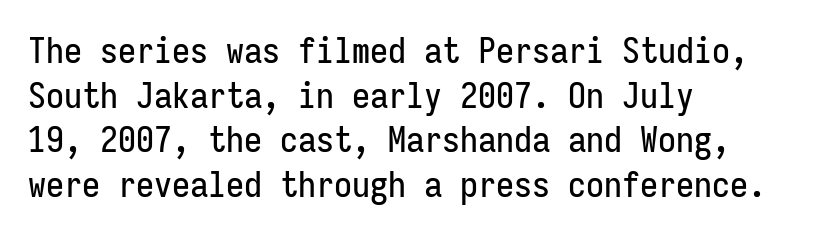
{"serif": "no", "italic": "no", "width": "condensed", "stroke_contrast": "low", "x_height": "medium", "monospaced": "yes", "underline": "no", "align": "left", "line_spacing_ratio": 1.24, "letter_spacing": "normal", "letter_spacing_em": 0.0, "glyph_px": 36}
